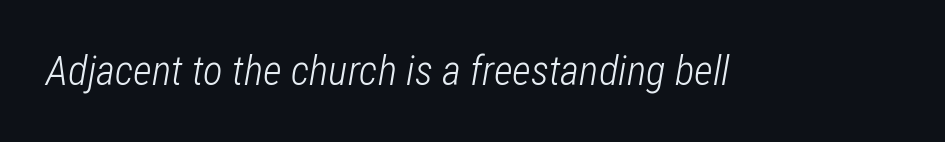
Q: Is the text bold? A: No.
Q: Is the text italic (slanted)? A: Yes, it leans right by about 12 degrees.
Q: Is the text underlined? A: No.
Q: Is the spacing between letters normal or unusually wide? A: Normal.
Q: Width (condensed, normal, or wide)? A: Condensed.
Q: Stroke contrast? A: Low.
Q: x-height? A: Medium.
Q: Monospaced? A: No.
